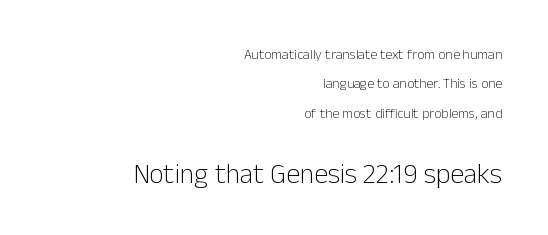
{"serif": "no", "italic": "no", "bold": "no", "weight": "light", "width": "normal", "stroke_contrast": "low", "x_height": "medium", "monospaced": "no", "underline": "no", "align": "right", "line_spacing": "loose", "line_spacing_ratio": 2.1, "letter_spacing": "normal", "letter_spacing_em": 0.0, "larger_block": "second", "size_ratio": 2.0, "glyph_px": 28}
